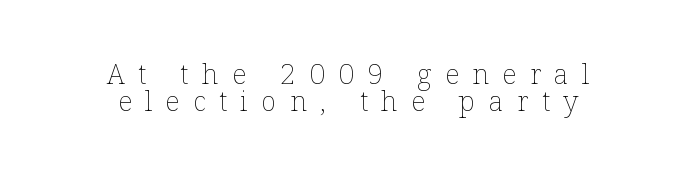
The font's upright variant was chosen for this text. Descenders hang freely into open space. Character widths vary here, with narrow letters taking less room than wide ones. This sample uses expanded letter spacing, leaving extra air between glyphs.
